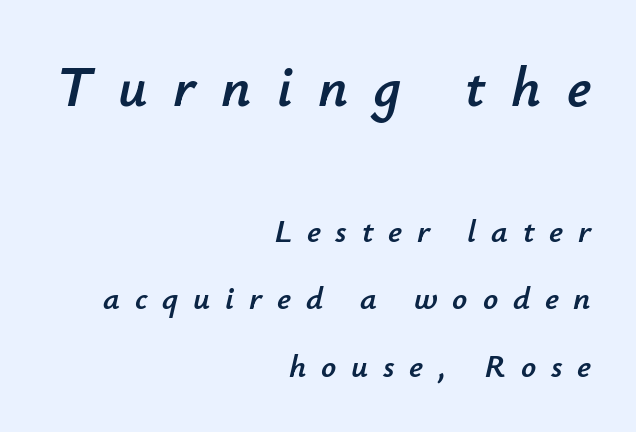
Designer's note — italics engaged. Descenders hang freely into open space. The upper block of text is set noticeably larger than the block beneath it. Each word looks stretched out because of the extra space between its letters.
